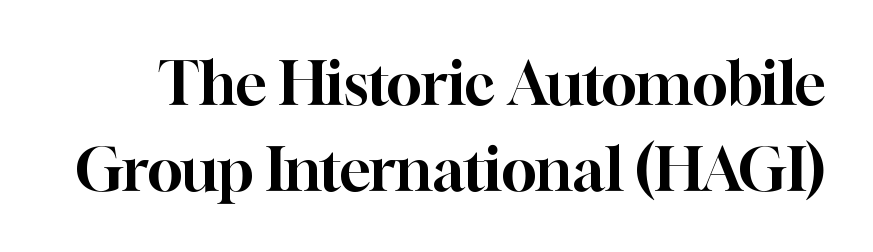
Q: Is the text italic (slanted)? A: No, it is upright.
Q: Is the typeface a serif or a sans-serif typeface? A: Serif.
Q: Is the text underlined? A: No.
Q: Is the spacing between letters normal or unusually wide? A: Normal.
Q: Is the spacing between lines tight, normal or loose? A: Normal.
Q: Width (condensed, normal, or wide)? A: Normal.
Q: Stroke contrast? A: High.
Q: x-height? A: Medium.
Q: Monospaced? A: No.
